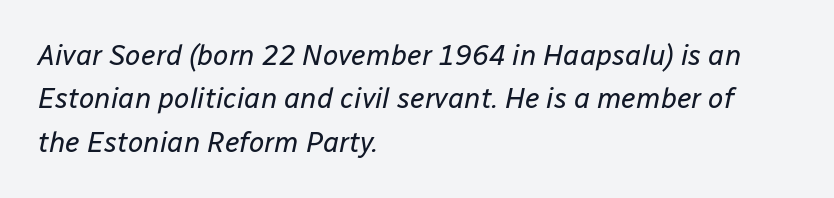
Q: Is the text bold? A: No.
Q: Is the text italic (slanted)? A: Yes, it leans right by about 12 degrees.
Q: Is the text underlined? A: No.
Q: How is the paragraph aligned? A: Left-aligned.
Q: Is the spacing between letters normal or unusually wide? A: Normal.
Q: Is the spacing between lines tight, normal or loose? A: Normal.
Q: Width (condensed, normal, or wide)? A: Normal.
Q: Stroke contrast? A: Low.
Q: x-height? A: Medium.
Q: Monospaced? A: No.
